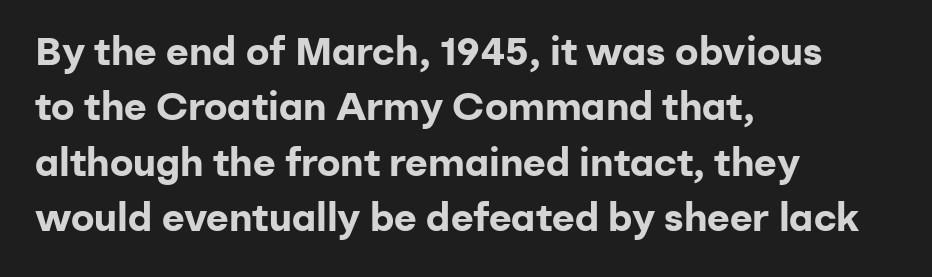
Is the type bold? Yes — the strokes are clearly thick and heavy. The rendering uses a moderate line-height, typical for paragraphs. The axis of the letterforms is exactly vertical. The area under the type is left untouched. A classic flush-left, rag-right setting is used for this passage.
